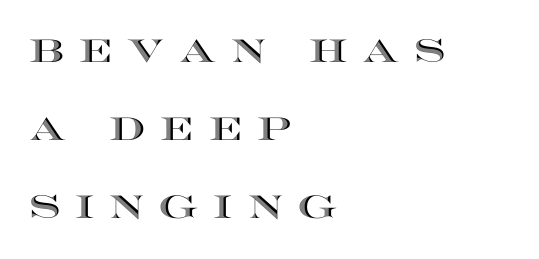
{"italic": "no", "width": "wide", "x_height": "large", "monospaced": "no", "underline": "no", "align": "left", "line_spacing": "loose", "line_spacing_ratio": 2.43, "letter_spacing": "wide", "letter_spacing_em": 0.47, "glyph_px": 32}
